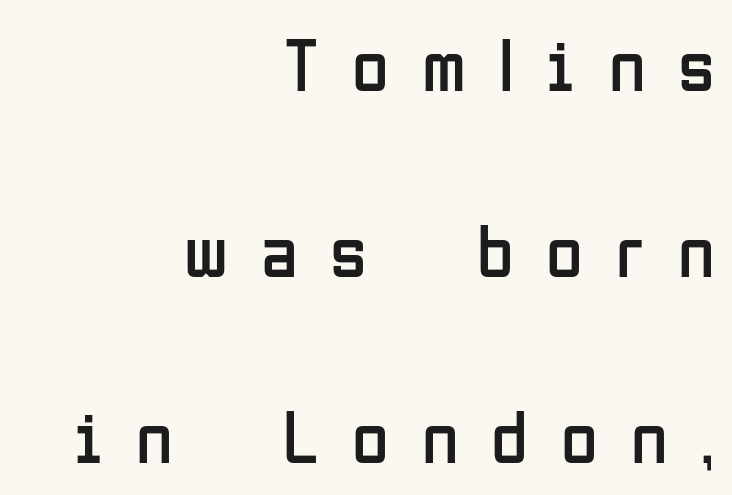
{"serif": "no", "italic": "no", "bold": "no", "weight": "regular", "width": "condensed", "stroke_contrast": "low", "x_height": "medium", "monospaced": "no", "underline": "no", "align": "right", "line_spacing": "loose", "line_spacing_ratio": 2.48, "letter_spacing": "wide", "letter_spacing_em": 0.44, "glyph_px": 75}
